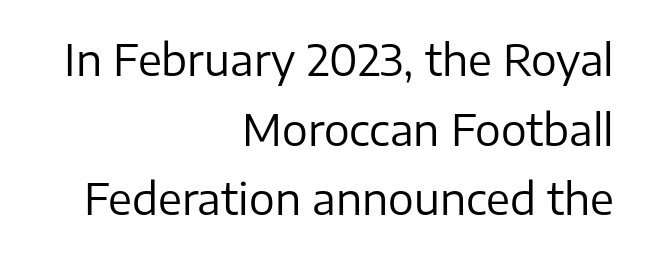
Q: Is the text bold? A: No.
Q: Is the text italic (slanted)? A: No, it is upright.
Q: Is the typeface a serif or a sans-serif typeface? A: Sans-serif.
Q: Is the text underlined? A: No.
Q: How is the paragraph aligned? A: Right-aligned.
Q: Is the spacing between letters normal or unusually wide? A: Normal.
Q: Is the spacing between lines tight, normal or loose? A: Normal.
Q: Width (condensed, normal, or wide)? A: Normal.
Q: Stroke contrast? A: Low.
Q: x-height? A: Medium.
Q: Monospaced? A: No.
